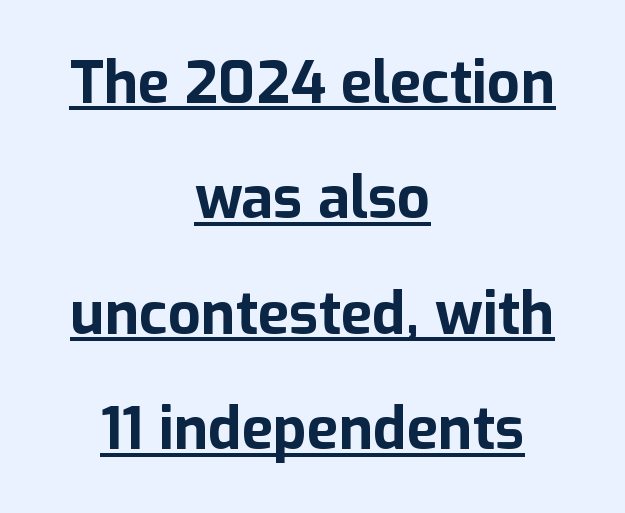
{"serif": "no", "italic": "no", "bold": "yes", "weight": "bold", "width": "normal", "stroke_contrast": "low", "x_height": "medium", "monospaced": "no", "underline": "yes", "align": "center", "line_spacing": "loose", "line_spacing_ratio": 1.99, "letter_spacing": "normal", "letter_spacing_em": 0.0, "glyph_px": 58}
